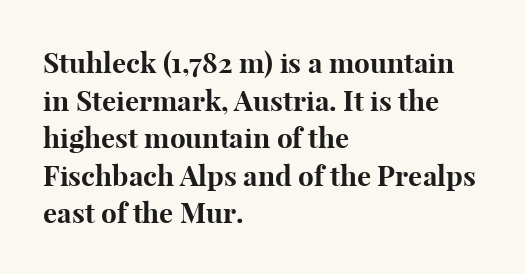
The image shows 28 px bold serif type, upright; set left-aligned, normal line spacing (1.34x), normal letter spacing, not underlined; high stroke contrast and a medium x-height.
